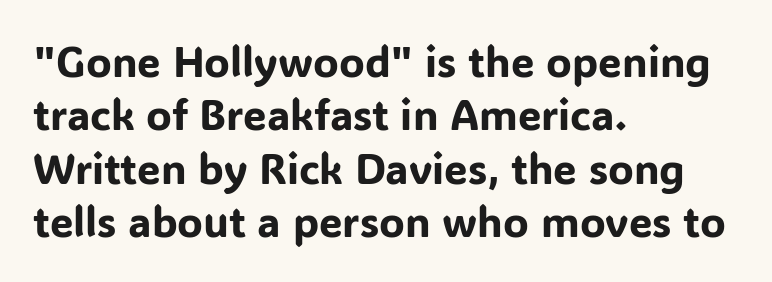
{"serif": "no", "italic": "no", "width": "normal", "stroke_contrast": "low", "x_height": "medium", "monospaced": "no", "underline": "no", "align": "left", "line_spacing": "normal", "line_spacing_ratio": 1.27, "letter_spacing": "normal", "letter_spacing_em": 0.0, "glyph_px": 42}
